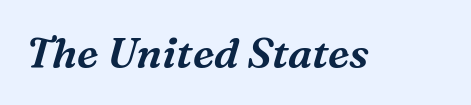
{"serif": "yes", "italic": "yes", "lean": "right", "slant_degrees": 16, "width": "normal", "stroke_contrast": "medium", "x_height": "medium", "monospaced": "no", "underline": "no", "letter_spacing": "normal", "letter_spacing_em": 0.0, "glyph_px": 42}
